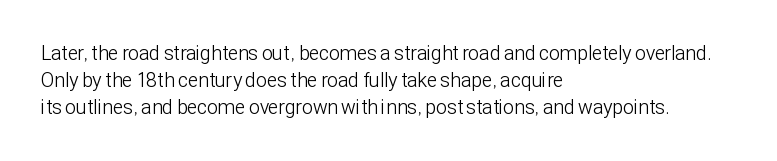
The text block is weighted toward the left margin, trailing off unevenly rightward. Summary of vertical rhythm: regular, with standard interline spacing. Spacing between characters is what you'd get straight out of the box. The letterforms sit at book weight or below.
